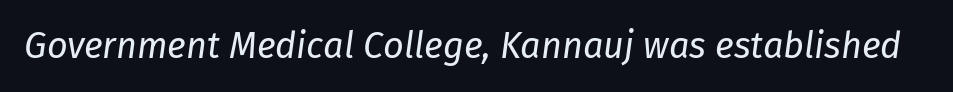
Q: Is the text bold? A: No.
Q: Is the text italic (slanted)? A: Yes, it leans right by about 8 degrees.
Q: Is the text underlined? A: No.
Q: Is the spacing between letters normal or unusually wide? A: Normal.
Q: Width (condensed, normal, or wide)? A: Normal.
Q: Stroke contrast? A: Low.
Q: x-height? A: Medium.
Q: Monospaced? A: No.
